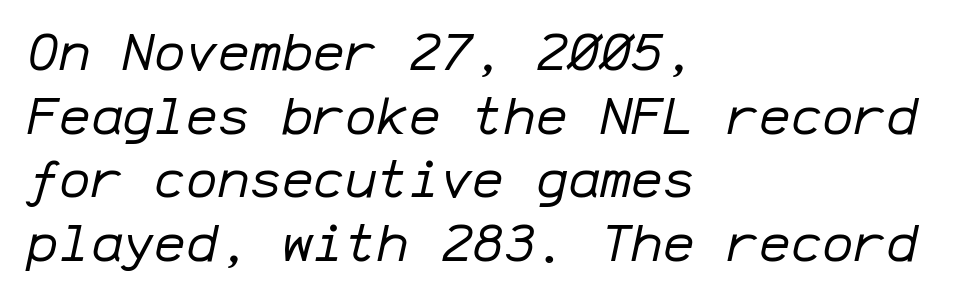
Q: Is the text bold? A: No.
Q: Is the text italic (slanted)? A: Yes, it leans right by about 12 degrees.
Q: Is the text underlined? A: No.
Q: How is the paragraph aligned? A: Left-aligned.
Q: Is the spacing between letters normal or unusually wide? A: Normal.
Q: Width (condensed, normal, or wide)? A: Normal.
Q: Stroke contrast? A: Low.
Q: x-height? A: Medium.
Q: Monospaced? A: Yes.
